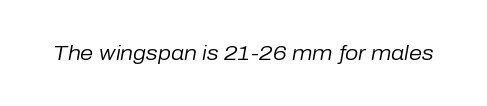
Honestly, the letter spacing is just normal — you wouldn't notice it. The specimen reads as italic at a glance. On a weight scale, this lands at 450 or below. The zone under the glyphs is completely vacant.
